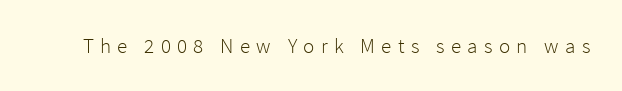
Q: Is the text bold? A: No.
Q: Is the text italic (slanted)? A: No, it is upright.
Q: Is the text underlined? A: No.
Q: Is the spacing between letters normal or unusually wide? A: Unusually wide.
